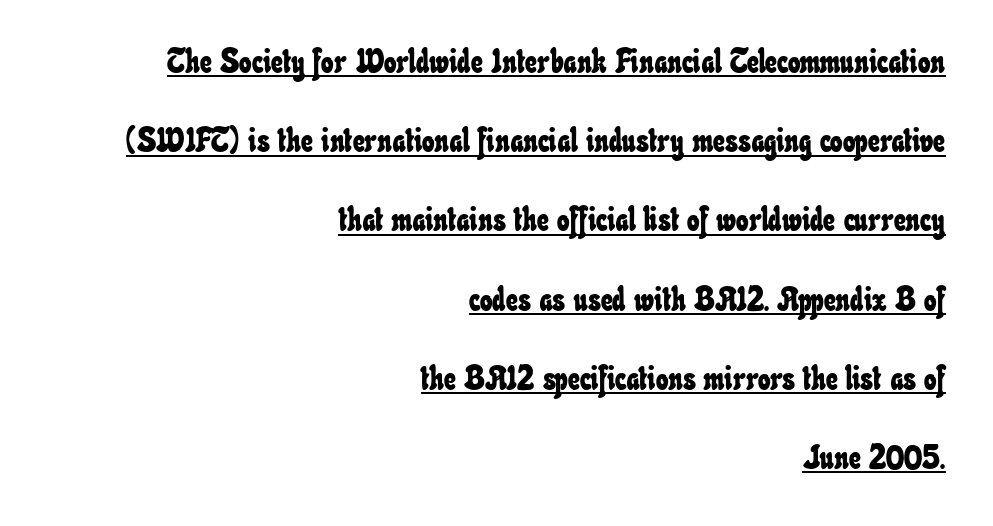
{"width": "condensed", "stroke_contrast": "low", "x_height": "small", "monospaced": "no", "underline": "yes", "align": "right", "line_spacing": "loose", "line_spacing_ratio": 2.4, "letter_spacing": "normal", "letter_spacing_em": 0.0, "glyph_px": 33}
